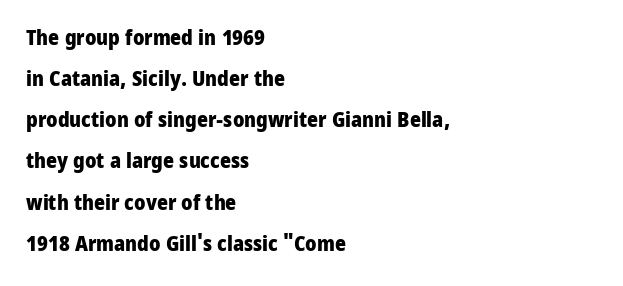
{"italic": "no", "bold": "yes", "underline": "no", "align": "left", "line_spacing": "loose", "line_spacing_ratio": 1.96, "letter_spacing": "normal", "letter_spacing_em": 0.0, "glyph_px": 21}
